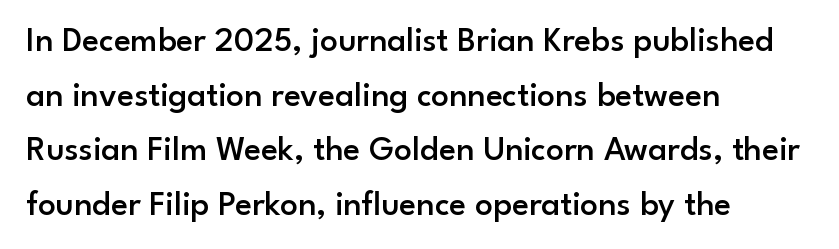
{"serif": "no", "italic": "no", "bold": "semi", "weight": "semibold", "width": "normal", "stroke_contrast": "low", "x_height": "small", "monospaced": "no", "underline": "no", "align": "left", "line_spacing": "normal", "line_spacing_ratio": 1.56, "letter_spacing": "normal", "letter_spacing_em": 0.0, "glyph_px": 35}
